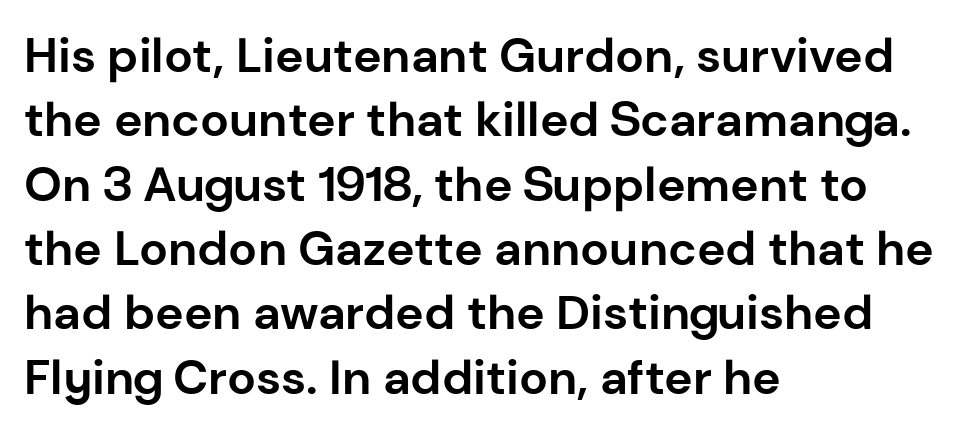
{"serif": "no", "italic": "no", "bold": "yes", "weight": "bold", "width": "normal", "stroke_contrast": "low", "x_height": "medium", "monospaced": "no", "underline": "no", "align": "left", "line_spacing": "normal", "line_spacing_ratio": 1.34, "letter_spacing": "normal", "letter_spacing_em": 0.0, "glyph_px": 48}
